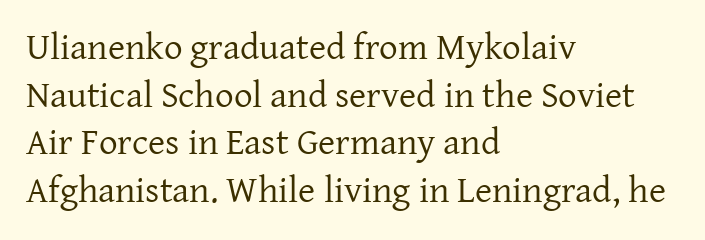
Q: Is the text bold? A: No.
Q: Is the text italic (slanted)? A: No, it is upright.
Q: Is the typeface a serif or a sans-serif typeface? A: Serif.
Q: Is the text underlined? A: No.
Q: How is the paragraph aligned? A: Left-aligned.
Q: Is the spacing between letters normal or unusually wide? A: Normal.
Q: Is the spacing between lines tight, normal or loose? A: Normal.
Q: Width (condensed, normal, or wide)? A: Normal.
Q: Stroke contrast? A: Low.
Q: x-height? A: Medium.
Q: Monospaced? A: No.
